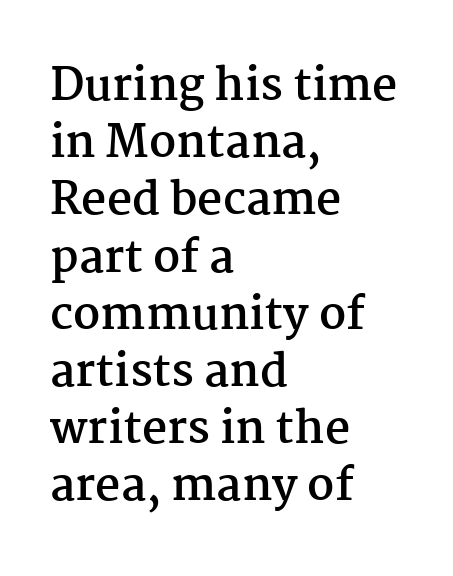
{"serif": "yes", "italic": "no", "bold": "yes", "weight": "semibold", "width": "normal", "stroke_contrast": "medium", "x_height": "medium", "monospaced": "no", "underline": "no", "align": "left", "line_spacing": "normal", "line_spacing_ratio": 1.3, "letter_spacing": "normal", "letter_spacing_em": 0.0, "glyph_px": 44}
